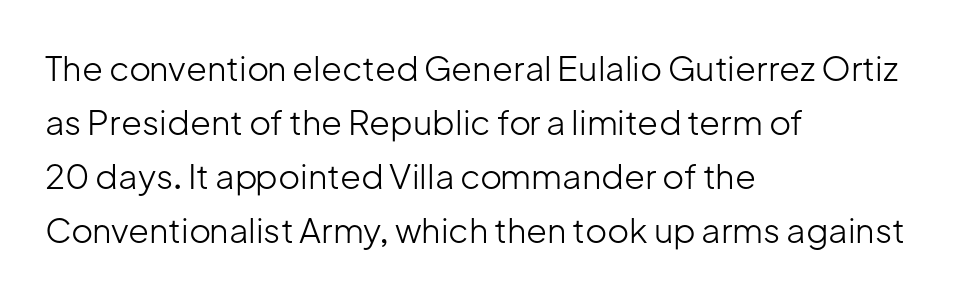
{"serif": "no", "italic": "no", "bold": "no", "weight": "light", "width": "normal", "stroke_contrast": "low", "x_height": "medium", "monospaced": "no", "underline": "no", "align": "left", "line_spacing": "normal", "line_spacing_ratio": 1.59, "letter_spacing": "normal", "letter_spacing_em": 0.0, "glyph_px": 34}
